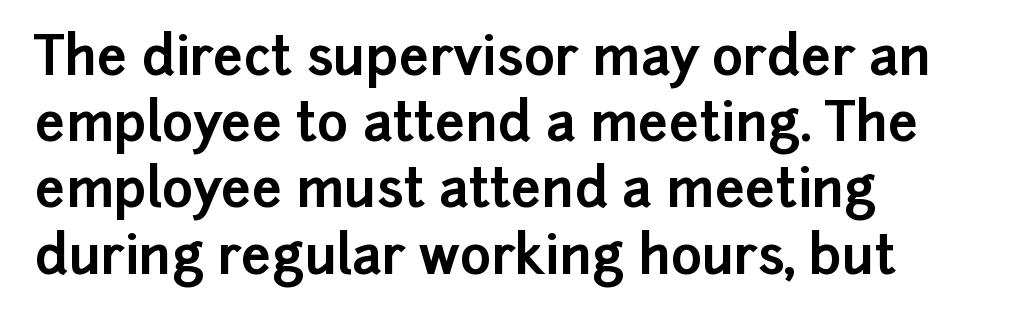
Q: Is the text bold? A: Yes.
Q: Is the text italic (slanted)? A: No, it is upright.
Q: Is the typeface a serif or a sans-serif typeface? A: Sans-serif.
Q: Is the text underlined? A: No.
Q: How is the paragraph aligned? A: Left-aligned.
Q: Is the spacing between letters normal or unusually wide? A: Normal.
Q: Is the spacing between lines tight, normal or loose? A: Normal.
Q: Width (condensed, normal, or wide)? A: Normal.
Q: Stroke contrast? A: Low.
Q: x-height? A: Medium.
Q: Monospaced? A: No.
